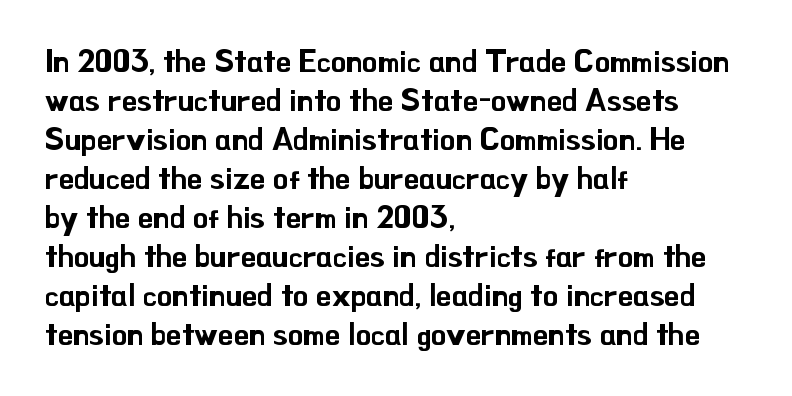
Italic: no, the glyphs are upright roman. The letterforms sit shoulder to shoulder at normal distance. Varying glyph widths throughout — classic text-font behaviour. Plain, unruled lines of type. The font family rendered here belongs to the sans-serif group. Line beginnings align vertically; line endings do not.
